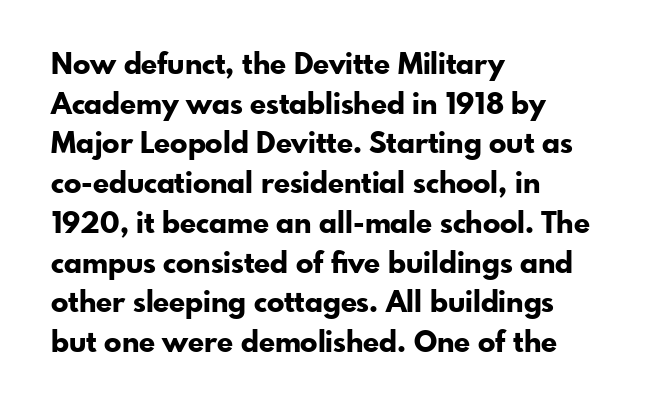
The image shows 29 px bold sans-serif type, upright; set left-aligned, normal line spacing (1.37x), normal letter spacing, not underlined; low stroke contrast and a small x-height.
